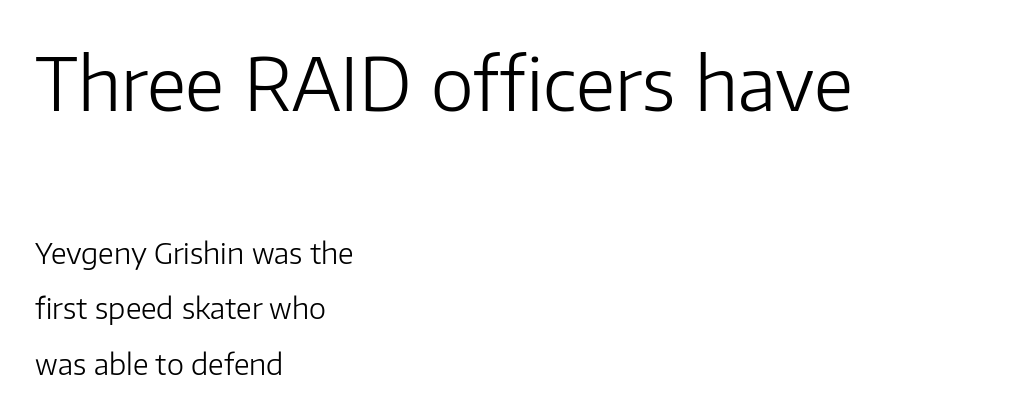
Heaviness? Minimal to ordinary, like unemphasized prose. Honestly, the rows look like they've been pulled way apart. Glance below the letters and you will spot only blank space. I'd call this a sans setting — the letters go barefoot. Notice how the passage keeps a crisp vertical edge on the left only.
